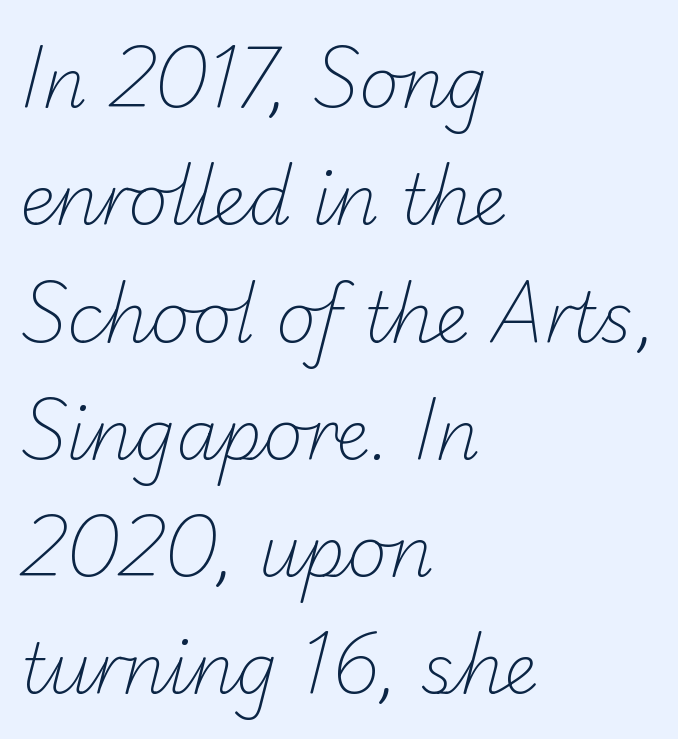
If you drew a ruler down the left edge, every line would touch it. Think of a printed novel: that variable character pitch is what you see here. These lines are composed in type without serifs. Honestly, the letter spacing is just normal — you wouldn't notice it. Quick note: underline off. Think standard paragraph weight, or any step lighter than that.
